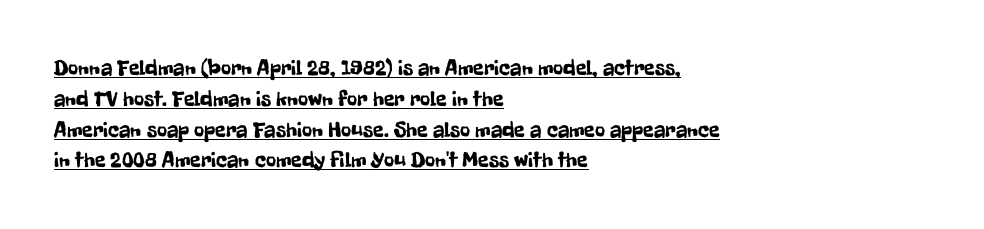
Q: Is the text italic (slanted)? A: No, it is upright.
Q: Is the text underlined? A: Yes.
Q: How is the paragraph aligned? A: Left-aligned.
Q: Is the spacing between letters normal or unusually wide? A: Normal.
Q: Is the spacing between lines tight, normal or loose? A: Normal.
